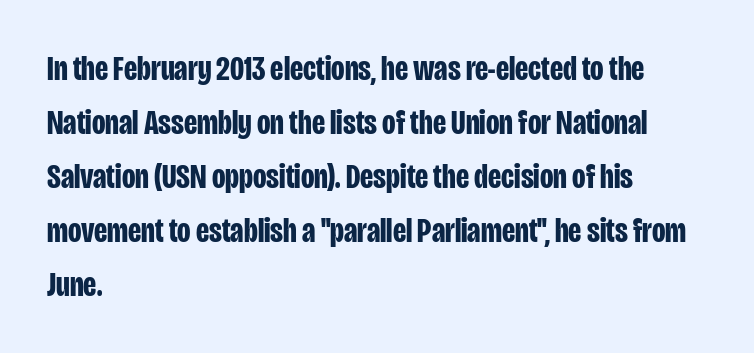
{"serif": "no", "italic": "no", "bold": "yes", "weight": "bold", "width": "condensed", "stroke_contrast": "low", "x_height": "large", "monospaced": "no", "underline": "no", "align": "left", "line_spacing": "normal", "line_spacing_ratio": 1.54, "letter_spacing": "normal", "letter_spacing_em": 0.0, "glyph_px": 35}
